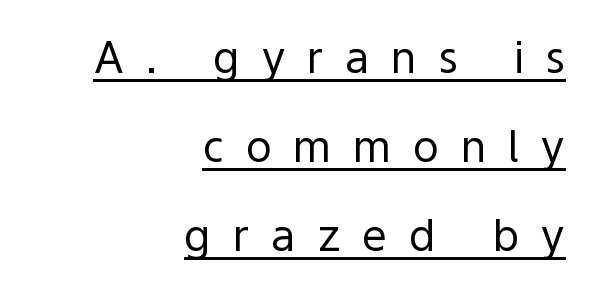
The image shows 44 px regular-weight sans-serif type, upright; set right-aligned, loose line spacing (2.02x), unusually wide letter spacing (+0.49 em), underlined; a medium x-height.
